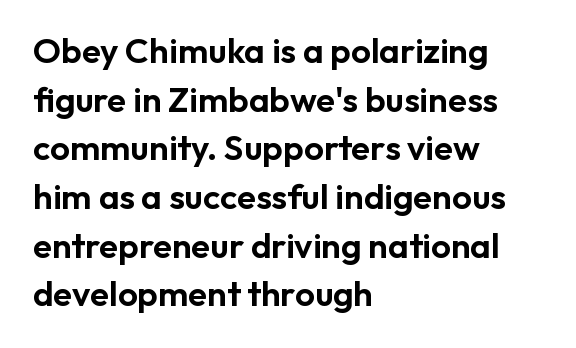
{"serif": "no", "italic": "no", "width": "normal", "stroke_contrast": "low", "x_height": "medium", "monospaced": "no", "underline": "no", "align": "left", "line_spacing": "normal", "line_spacing_ratio": 1.39, "letter_spacing": "normal", "letter_spacing_em": 0.0, "glyph_px": 35}
